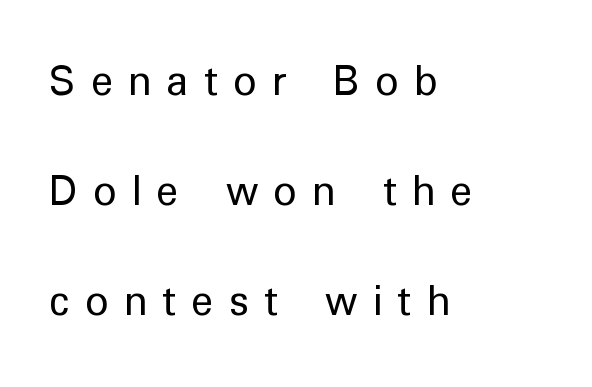
Q: Is the text bold? A: No.
Q: Is the text italic (slanted)? A: No, it is upright.
Q: Is the typeface a serif or a sans-serif typeface? A: Sans-serif.
Q: Is the text underlined? A: No.
Q: How is the paragraph aligned? A: Left-aligned.
Q: Is the spacing between letters normal or unusually wide? A: Unusually wide.
Q: Is the spacing between lines tight, normal or loose? A: Loose.
Q: Width (condensed, normal, or wide)? A: Normal.
Q: Stroke contrast? A: Low.
Q: x-height? A: Medium.
Q: Monospaced? A: No.
